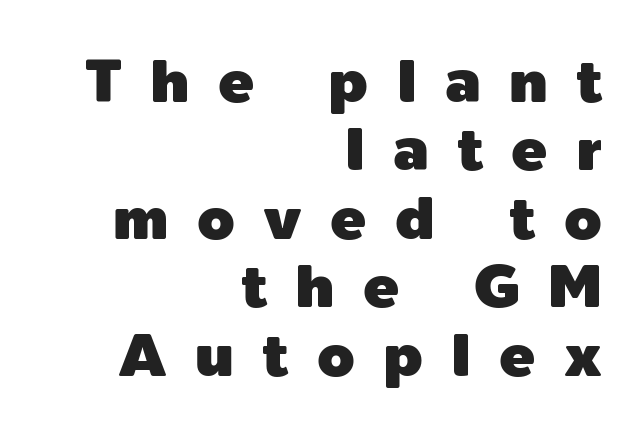
Q: Is the text italic (slanted)? A: No, it is upright.
Q: Is the typeface a serif or a sans-serif typeface? A: Sans-serif.
Q: Is the text underlined? A: No.
Q: How is the paragraph aligned? A: Right-aligned.
Q: Is the spacing between letters normal or unusually wide? A: Unusually wide.
Q: Is the spacing between lines tight, normal or loose? A: Tight.
Q: Width (condensed, normal, or wide)? A: Normal.
Q: x-height? A: Medium.
Q: Monospaced? A: No.
